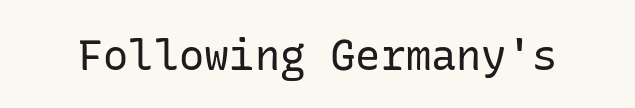
The glyphs in this specimen are sans serif. Here the glyphs are tracked normally, forming tight word shapes. The strip under each line holds only bare page. It's the straight-up-and-down kind of type.
